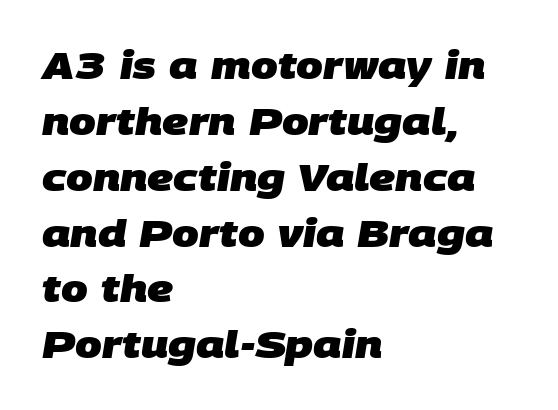
Q: Is the text bold? A: Yes.
Q: Is the typeface a serif or a sans-serif typeface? A: Sans-serif.
Q: Is the text underlined? A: No.
Q: How is the paragraph aligned? A: Left-aligned.
Q: Is the spacing between letters normal or unusually wide? A: Normal.
Q: Is the spacing between lines tight, normal or loose? A: Normal.
Q: Width (condensed, normal, or wide)? A: Normal.
Q: Stroke contrast? A: Low.
Q: x-height? A: Large.
Q: Monospaced? A: No.
